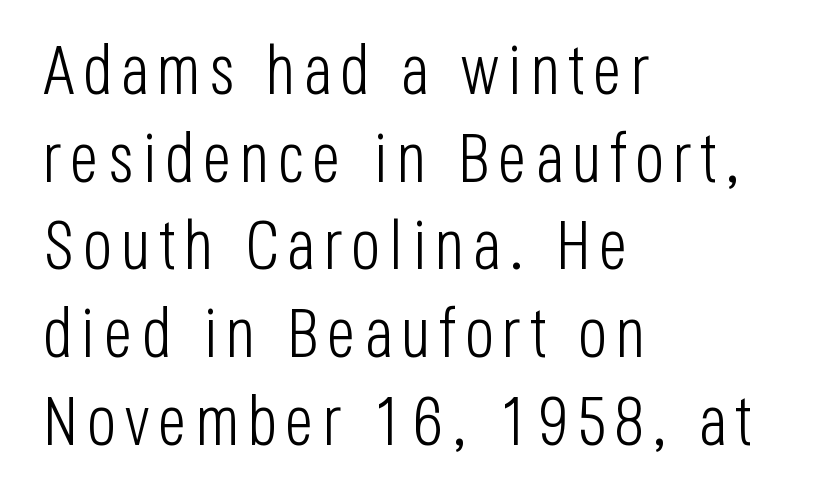
Q: Is the text bold? A: No.
Q: Is the text italic (slanted)? A: No, it is upright.
Q: Is the typeface a serif or a sans-serif typeface? A: Sans-serif.
Q: Is the text underlined? A: No.
Q: How is the paragraph aligned? A: Left-aligned.
Q: Is the spacing between lines tight, normal or loose? A: Normal.
Q: Width (condensed, normal, or wide)? A: Condensed.
Q: Stroke contrast? A: Low.
Q: x-height? A: Large.
Q: Monospaced? A: No.
